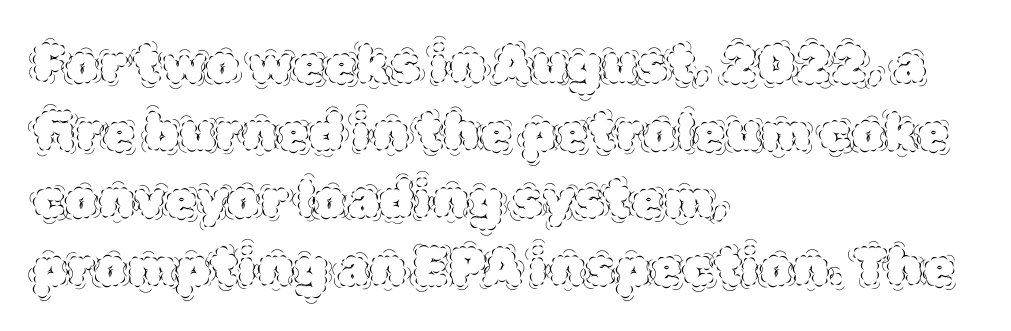
Check the space under the baseline: it is left empty. A typesetter would call this proportional, since set widths differ per character. The characters are drawn with everyday or finer stroke widths. Students, observe: this is what conventionally led text looks like.
